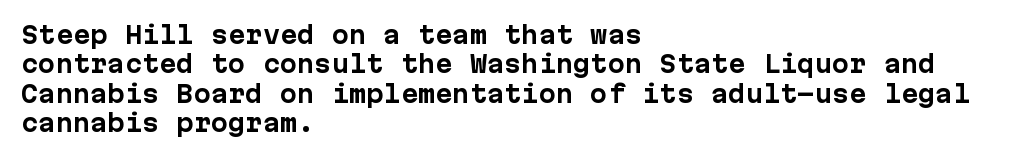
The image shows 23 px bold type, upright; set left-aligned, normal line spacing (1.28x), normal letter spacing, not underlined.
